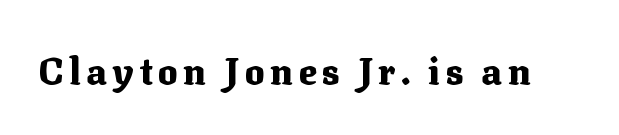
Little horizontal feet cap the strokes, marking this as serif type. Posture: upright roman. A typesetter would call this proportional, since set widths differ per character. The zone under the glyphs is completely vacant.
